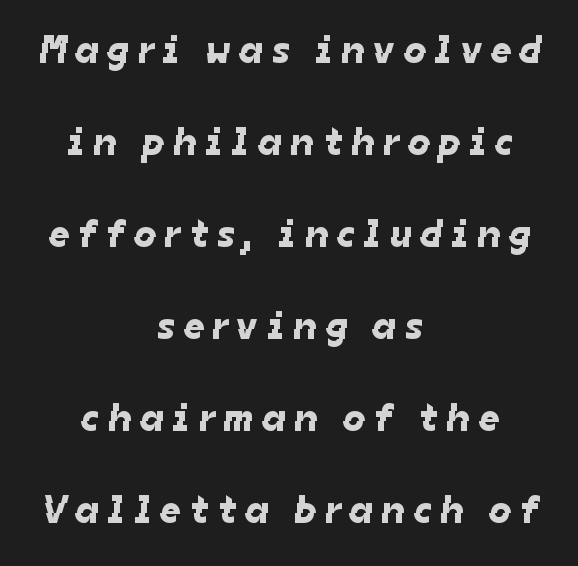
Q: Is the typeface a serif or a sans-serif typeface? A: Sans-serif.
Q: Is the text underlined? A: No.
Q: How is the paragraph aligned? A: Centered.
Q: Is the spacing between letters normal or unusually wide? A: Unusually wide.
Q: Is the spacing between lines tight, normal or loose? A: Loose.
Q: Width (condensed, normal, or wide)? A: Normal.
Q: Stroke contrast? A: Low.
Q: x-height? A: Medium.
Q: Monospaced? A: No.
